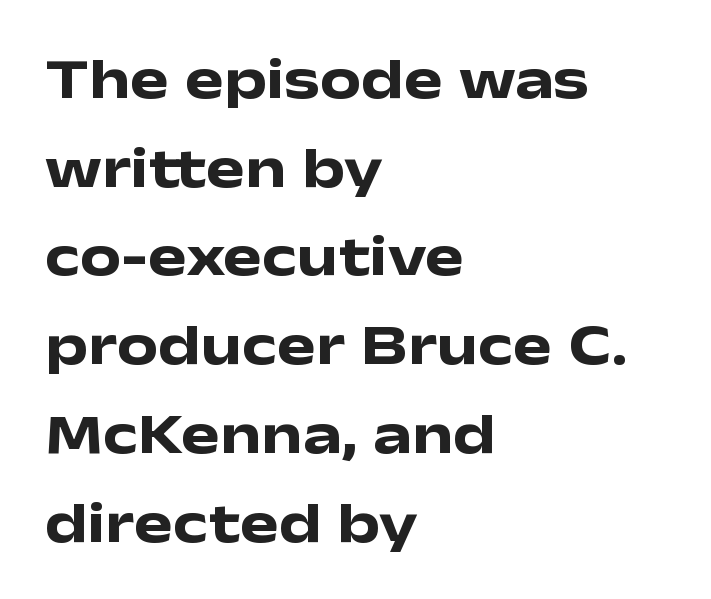
This sample has the flowing, uneven cadence of proportional lettering. The typesetting leans heavy: a genuine bold. Characters remain perfectly vertical along every line. This sample is left-justified, so line endings fall wherever the words run out. You could call the tracking neutral — neither tight nor loose. The baseline area is clear.
